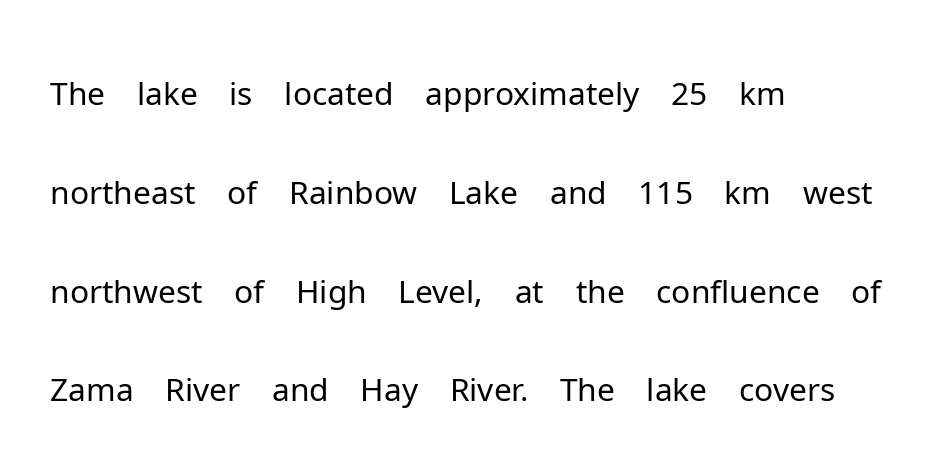
Q: Is the text bold? A: No.
Q: Is the text italic (slanted)? A: No, it is upright.
Q: Is the typeface a serif or a sans-serif typeface? A: Sans-serif.
Q: Is the text underlined? A: No.
Q: How is the paragraph aligned? A: Left-aligned.
Q: Is the spacing between letters normal or unusually wide? A: Normal.
Q: Is the spacing between lines tight, normal or loose? A: Normal.
Q: Width (condensed, normal, or wide)? A: Normal.
Q: Stroke contrast? A: Low.
Q: x-height? A: Medium.
Q: Monospaced? A: No.
